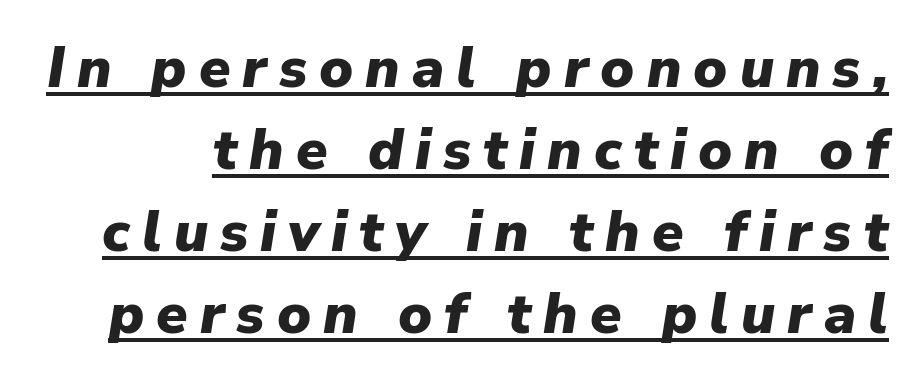
Q: Is the text bold? A: Yes.
Q: Is the text italic (slanted)? A: Yes, it leans right by about 9 degrees.
Q: Is the text underlined? A: Yes.
Q: Is the spacing between letters normal or unusually wide? A: Unusually wide.
Q: Is the spacing between lines tight, normal or loose? A: Normal.
Q: Width (condensed, normal, or wide)? A: Normal.
Q: Stroke contrast? A: Low.
Q: x-height? A: Medium.
Q: Monospaced? A: No.
